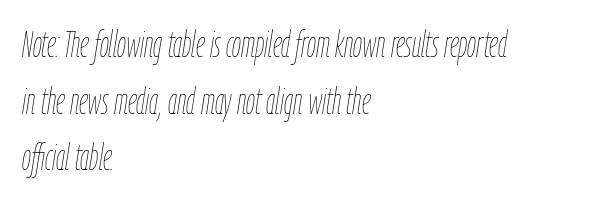
Q: Is the text bold? A: No.
Q: Is the text italic (slanted)? A: Yes, it leans right by about 9 degrees.
Q: Is the text underlined? A: No.
Q: How is the paragraph aligned? A: Left-aligned.
Q: Is the spacing between letters normal or unusually wide? A: Normal.
Q: Is the spacing between lines tight, normal or loose? A: Normal.
Q: Width (condensed, normal, or wide)? A: Condensed.
Q: Stroke contrast? A: Low.
Q: x-height? A: Medium.
Q: Monospaced? A: No.
